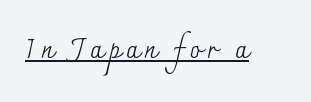
{"bold": "no", "underline": "yes", "glyph_px": 27}
